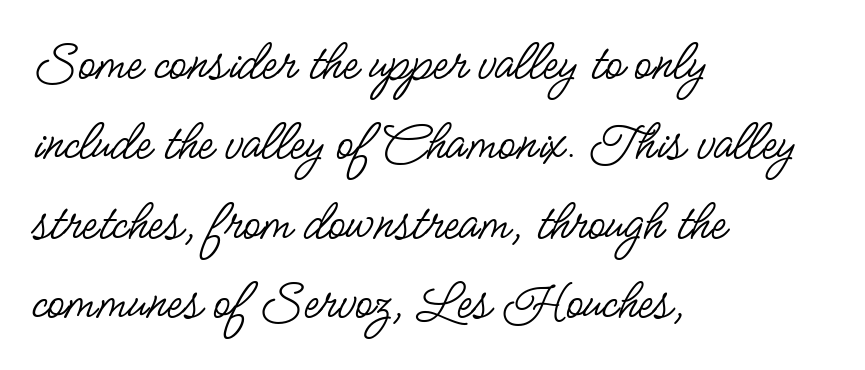
The image shows 57 px regular-weight, condensed sans-serif type; set left-aligned, normal line spacing (1.4x), normal letter spacing, not underlined; low stroke contrast and a small x-height.
